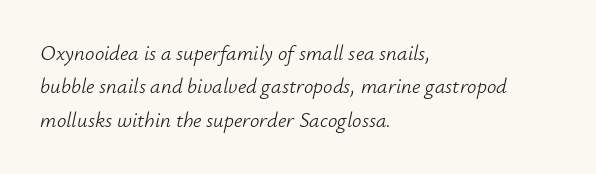
Q: Is the text bold? A: No.
Q: Is the text italic (slanted)? A: Yes, it leans right by about 12 degrees.
Q: Is the text underlined? A: No.
Q: How is the paragraph aligned? A: Left-aligned.
Q: Is the spacing between letters normal or unusually wide? A: Normal.
Q: Is the spacing between lines tight, normal or loose? A: Normal.
